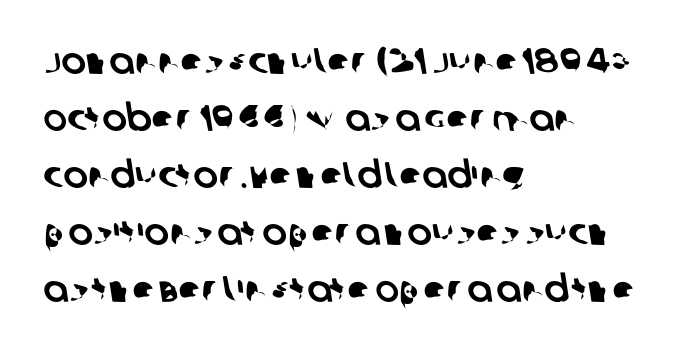
Q: Is the typeface a serif or a sans-serif typeface? A: Sans-serif.
Q: Is the text underlined? A: No.
Q: How is the paragraph aligned? A: Left-aligned.
Q: Is the spacing between letters normal or unusually wide? A: Normal.
Q: Is the spacing between lines tight, normal or loose? A: Normal.
Q: Width (condensed, normal, or wide)? A: Normal.
Q: Stroke contrast? A: Low.
Q: x-height? A: Large.
Q: Monospaced? A: No.
